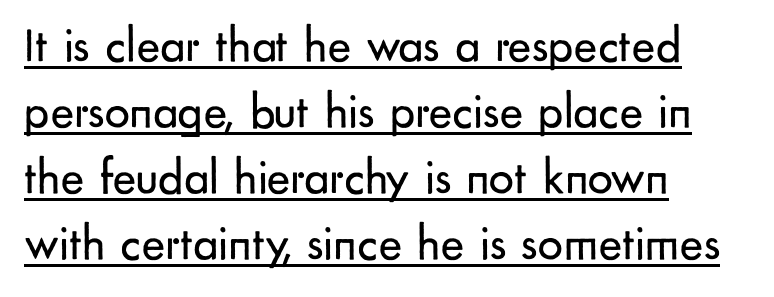
Q: Is the text bold? A: No.
Q: Is the text italic (slanted)? A: No, it is upright.
Q: Is the typeface a serif or a sans-serif typeface? A: Sans-serif.
Q: Is the text underlined? A: Yes.
Q: How is the paragraph aligned? A: Left-aligned.
Q: Is the spacing between letters normal or unusually wide? A: Normal.
Q: Is the spacing between lines tight, normal or loose? A: Normal.
Q: Width (condensed, normal, or wide)? A: Normal.
Q: Stroke contrast? A: Low.
Q: x-height? A: Small.
Q: Monospaced? A: No.
